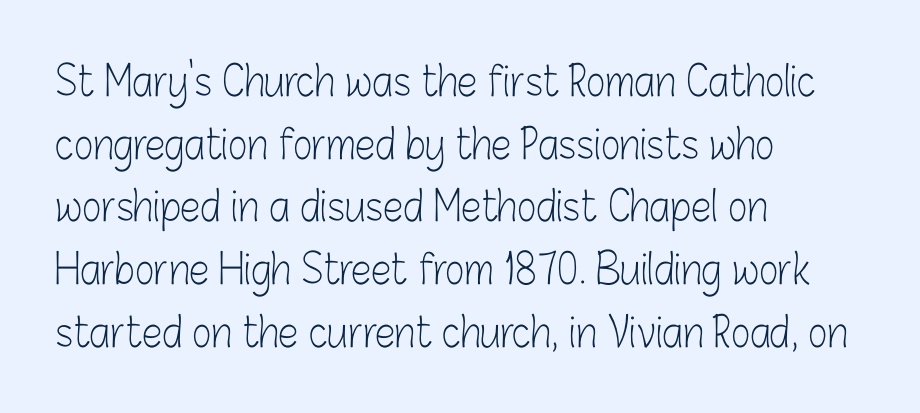
The image shows 41 px light, condensed sans-serif type, upright; set left-aligned, normal line spacing (1.53x), normal letter spacing, not underlined; low stroke contrast and a medium x-height.
